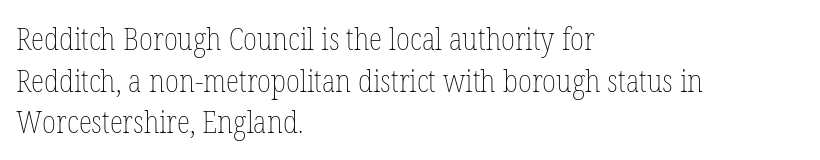
Style check: upright. Each letter keeps its own natural width here, so spacing adapts to shape. Does the leading feel generous? No, just average. The line texture is even and compact thanks to regular tracking. No extra ink here — the face is not bold.
